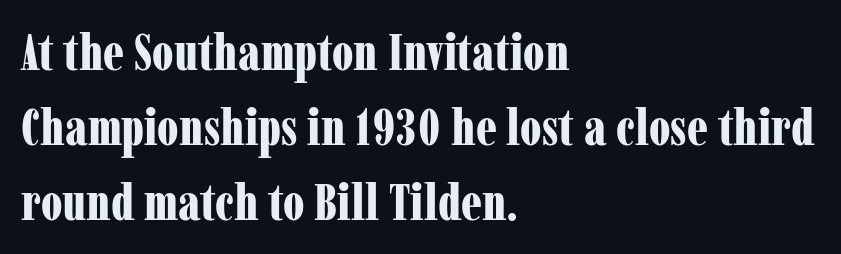
{"serif": "yes", "italic": "no", "bold": "yes", "weight": "bold", "width": "condensed", "stroke_contrast": "low", "x_height": "medium", "monospaced": "no", "underline": "no", "align": "left", "line_spacing": "normal", "line_spacing_ratio": 1.47, "letter_spacing": "normal", "letter_spacing_em": 0.0, "glyph_px": 51}
